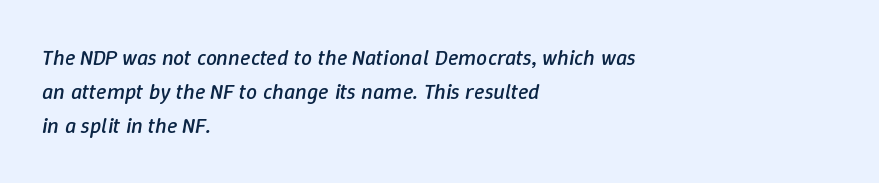
No letter is thick-stroked: the sample isn't bold. The paragraph shown leans on its left margin. Default kerning and tracking; the words read as compact shapes. The space beneath each line is pristine and unruled. How would I describe the line gaps? Plain and ordinary.
